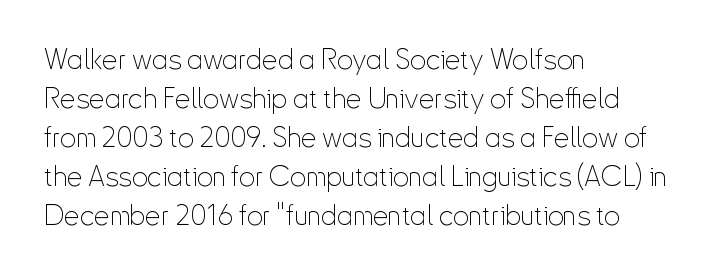
Q: Is the text bold? A: No.
Q: Is the text italic (slanted)? A: No, it is upright.
Q: Is the typeface a serif or a sans-serif typeface? A: Sans-serif.
Q: Is the text underlined? A: No.
Q: How is the paragraph aligned? A: Left-aligned.
Q: Is the spacing between letters normal or unusually wide? A: Normal.
Q: Is the spacing between lines tight, normal or loose? A: Normal.
Q: Width (condensed, normal, or wide)? A: Condensed.
Q: Stroke contrast? A: Low.
Q: x-height? A: Small.
Q: Monospaced? A: No.
